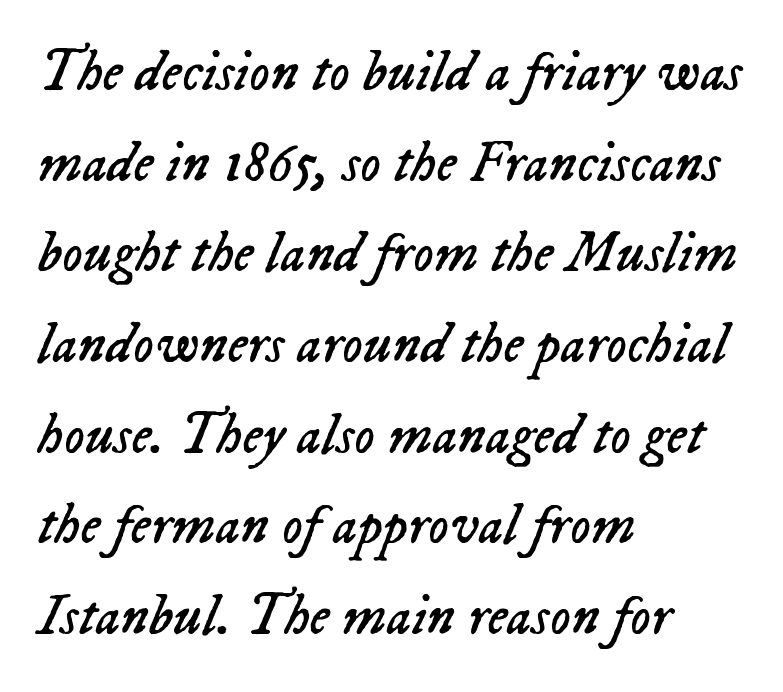
The text block is weighted toward the left margin, trailing off unevenly rightward. Ink coverage per letter is moderate at most. Style check: oblique. Is the letter spacing exaggerated? No — it looks like the ordinary default. Successive baselines arrive at the customary interval. Anything drawn beneath the words? Only blank space.
